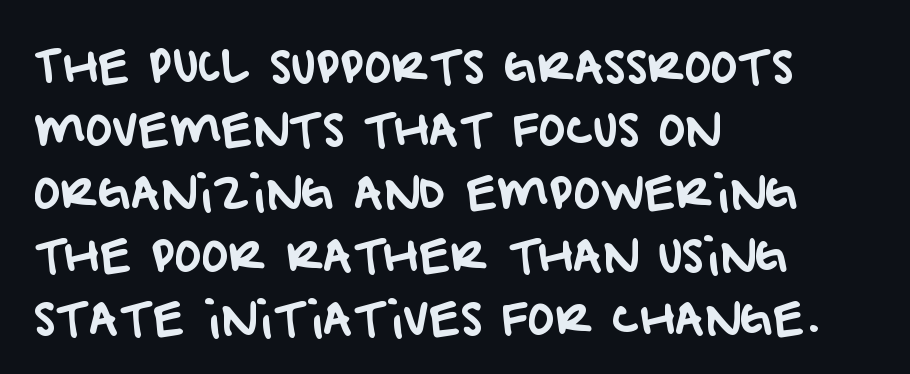
{"serif": "no", "width": "normal", "stroke_contrast": "low", "x_height": "large", "monospaced": "no", "underline": "no", "align": "left", "line_spacing": "normal", "line_spacing_ratio": 1.4, "letter_spacing": "normal", "letter_spacing_em": 0.0, "glyph_px": 45}
